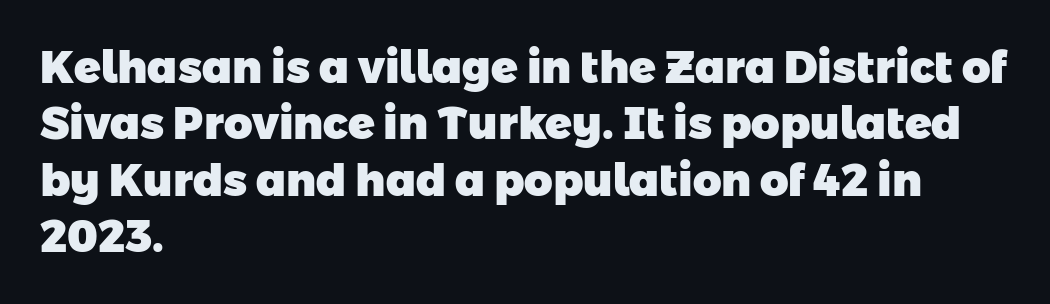
The image shows 44 px heavy sans-serif type; set left-aligned, normal line spacing (1.28x), normal letter spacing, not underlined; low stroke contrast and a medium x-height.
